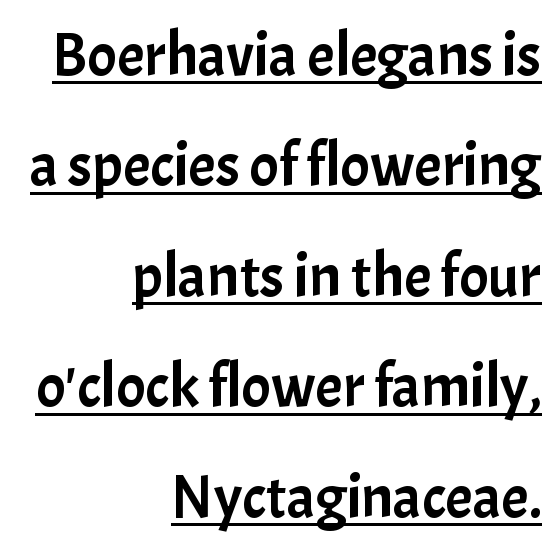
{"serif": "no", "italic": "no", "width": "normal", "stroke_contrast": "low", "x_height": "medium", "monospaced": "no", "underline": "yes", "align": "right", "line_spacing_ratio": 1.81, "letter_spacing": "normal", "letter_spacing_em": 0.0, "glyph_px": 61}
